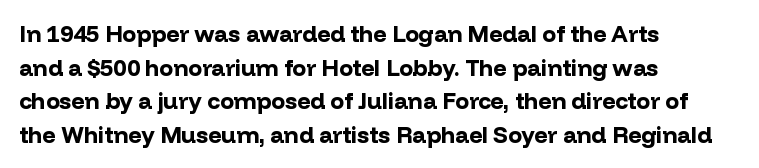
Q: Is the text bold? A: Yes.
Q: Is the text italic (slanted)? A: No, it is upright.
Q: Is the text underlined? A: No.
Q: How is the paragraph aligned? A: Left-aligned.
Q: Is the spacing between letters normal or unusually wide? A: Normal.
Q: Is the spacing between lines tight, normal or loose? A: Normal.
